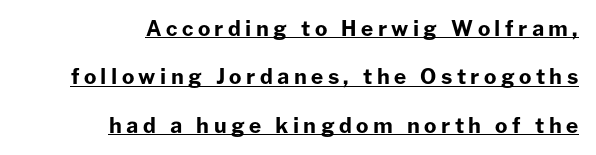
The image shows 21 px bold type, upright; set right-aligned, loose line spacing (2.3x), unusually wide letter spacing (+0.21 em), underlined.
